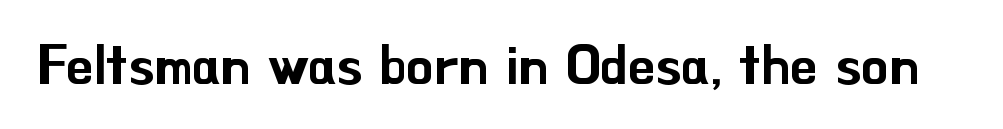
{"serif": "no", "italic": "no", "width": "normal", "stroke_contrast": "low", "x_height": "small", "monospaced": "no", "underline": "no", "letter_spacing": "normal", "letter_spacing_em": 0.0, "glyph_px": 54}
